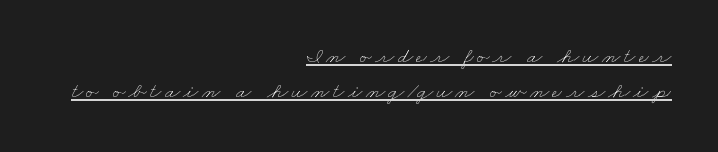
The image shows 22 px text type; set right-aligned, normal line spacing (1.58x), underlined.
